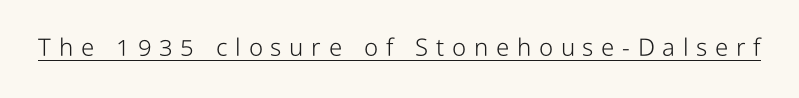
The image shows 24 px text type, upright; set unusually wide letter spacing (+0.32 em), underlined.
